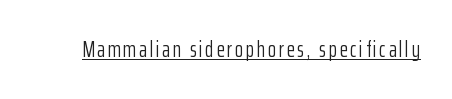
The image shows 22 px text type, upright; set underlined.
